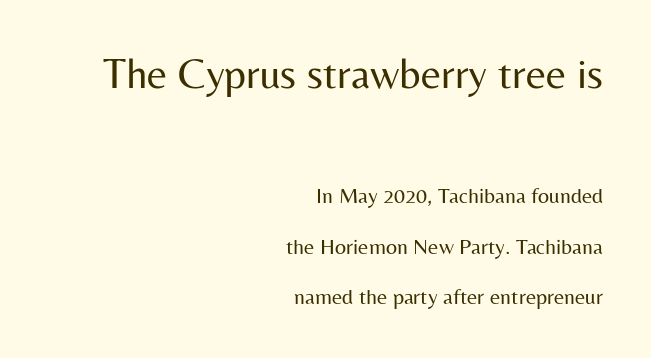
Tracking here is standard; glyphs follow each other at the usual distance. Caption: multi-line text, flush right, ragged left. The lines are spread far apart with generous leading. Is this a fixed-width face? No — the glyphs have proportional, varying widths. The specimen reads as upright at a glance.
